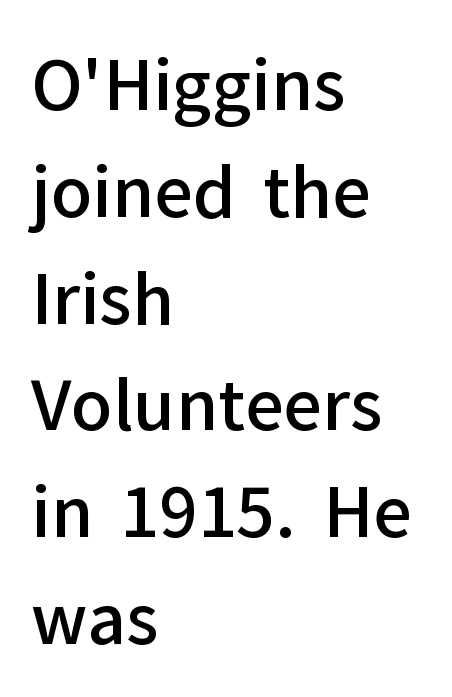
{"serif": "no", "italic": "no", "bold": "semi", "weight": "semibold", "width": "normal", "stroke_contrast": "low", "x_height": "medium", "monospaced": "no", "underline": "no", "align": "left", "line_spacing": "normal", "line_spacing_ratio": 1.57, "letter_spacing": "normal", "letter_spacing_em": 0.0, "glyph_px": 68}
